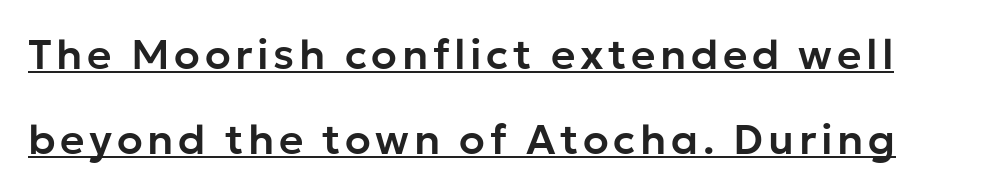
The image shows 42 px sans-serif type, upright; set loose line spacing (2.02x), underlined; low stroke contrast and a medium x-height.
